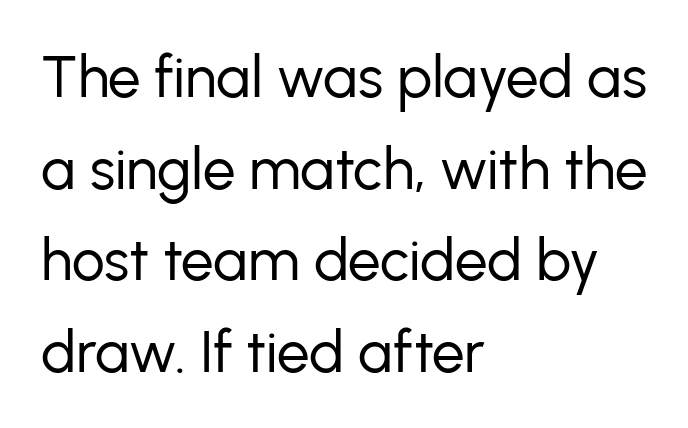
{"serif": "no", "italic": "no", "bold": "no", "weight": "regular", "width": "normal", "stroke_contrast": "low", "x_height": "medium", "monospaced": "no", "underline": "no", "align": "left", "line_spacing": "normal", "line_spacing_ratio": 1.58, "letter_spacing": "normal", "letter_spacing_em": 0.0, "glyph_px": 58}
